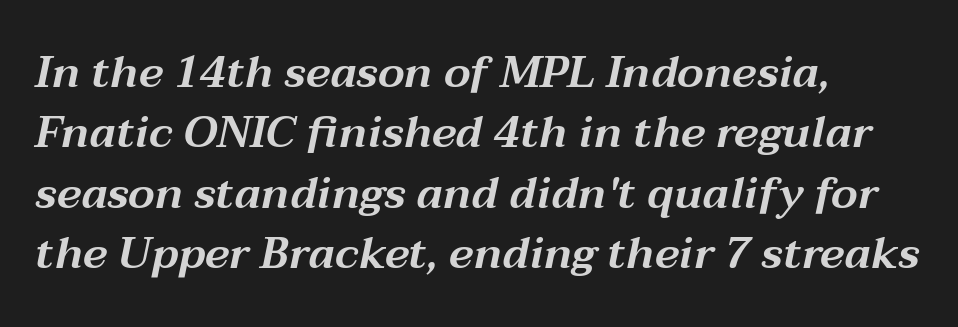
These lines sit exactly where default settings would place them. A bare baseline throughout the passage. The axis of the letterforms is tilted away from vertical. Visually the block forms a straight wall on the left and a jagged coastline on the right. The letters advance in unequal steps, a hallmark of proportional type.
